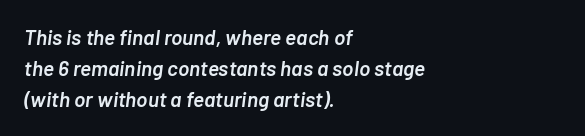
Q: Is the text bold? A: Semi-bold.
Q: Is the text italic (slanted)? A: Yes, it leans right by about 7 degrees.
Q: Is the text underlined? A: No.
Q: How is the paragraph aligned? A: Left-aligned.
Q: Is the spacing between letters normal or unusually wide? A: Normal.
Q: Is the spacing between lines tight, normal or loose? A: Normal.
